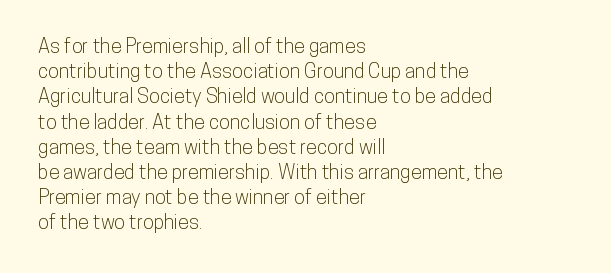
The image shows 20 px text type, upright; set left-aligned, normal line spacing (1.26x), normal letter spacing, not underlined.
